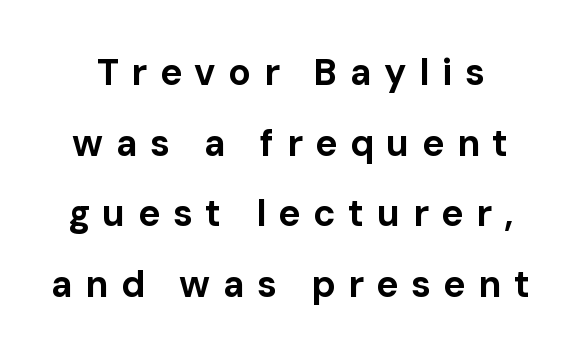
{"serif": "no", "italic": "no", "bold": "yes", "weight": "bold", "width": "normal", "stroke_contrast": "low", "x_height": "medium", "monospaced": "no", "underline": "no", "line_spacing": "loose", "line_spacing_ratio": 1.91, "letter_spacing": "wide", "letter_spacing_em": 0.34, "glyph_px": 37}
